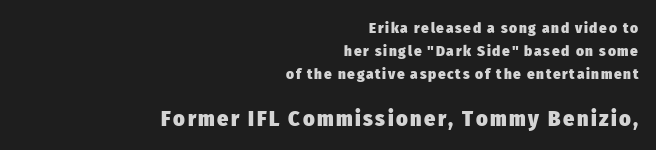
The image shows 22 px bold type, upright; set right-aligned, normal line spacing (1.54x), not underlined; the second (bottom) block is 1.47x larger.
